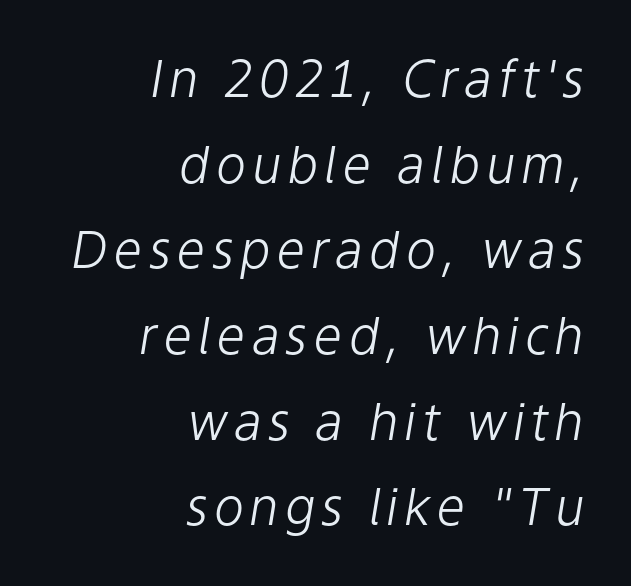
The image shows 51 px light type, italic (leaning right); set right-aligned, normal line spacing (1.68x), not underlined; low stroke contrast and a medium x-height.
